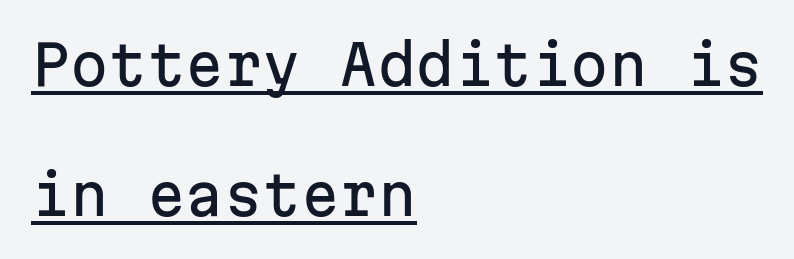
The image shows 55 px sans-serif type, upright, monospaced; set left-aligned, loose line spacing (2.37x), normal letter spacing, underlined; low stroke contrast and a medium x-height.
